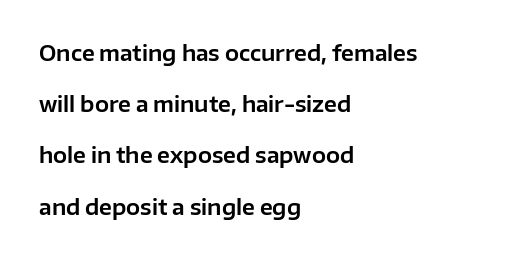
{"italic": "no", "underline": "no", "align": "left", "line_spacing": "loose", "line_spacing_ratio": 2.44, "letter_spacing": "normal", "letter_spacing_em": 0.0, "glyph_px": 21}
